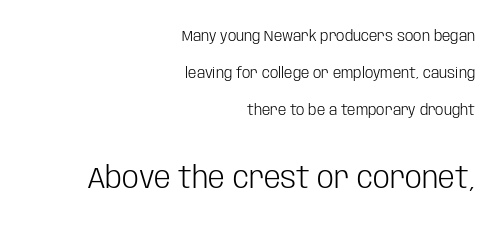
Q: Is the text bold? A: No.
Q: Is the text italic (slanted)? A: No, it is upright.
Q: Is the typeface a serif or a sans-serif typeface? A: Sans-serif.
Q: Is the text underlined? A: No.
Q: How is the paragraph aligned? A: Right-aligned.
Q: Is the spacing between letters normal or unusually wide? A: Normal.
Q: Is the spacing between lines tight, normal or loose? A: Loose.
Q: Which block of text is set in a larger size, the first (top) or the second (bottom)? A: The second (bottom) one.
Q: Width (condensed, normal, or wide)? A: Condensed.
Q: Stroke contrast? A: Low.
Q: x-height? A: Large.
Q: Monospaced? A: No.
